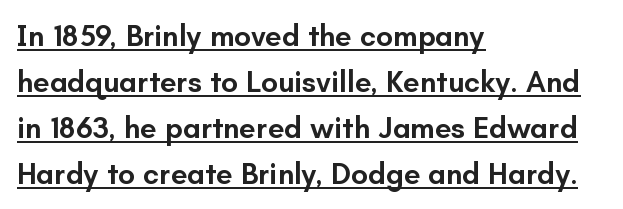
Q: Is the text bold? A: Semi-bold.
Q: Is the text italic (slanted)? A: No, it is upright.
Q: Is the typeface a serif or a sans-serif typeface? A: Sans-serif.
Q: Is the text underlined? A: Yes.
Q: How is the paragraph aligned? A: Left-aligned.
Q: Is the spacing between letters normal or unusually wide? A: Normal.
Q: Is the spacing between lines tight, normal or loose? A: Normal.
Q: Width (condensed, normal, or wide)? A: Normal.
Q: Stroke contrast? A: Low.
Q: x-height? A: Small.
Q: Monospaced? A: No.
